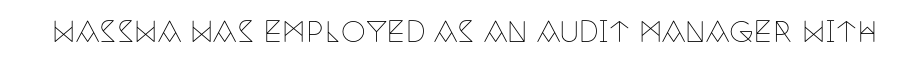
Serif or sans? Serif — the stroke terminals have little feet. Nope, not italic — everything's standing straight. Stroke thickness stays within the range of a standard reading face or lighter. Letters rest on an invisible, unmarked baseline. There is no visible air inserted between adjacent glyphs. The passage shown is typed in a proportional face where columns would drift.
